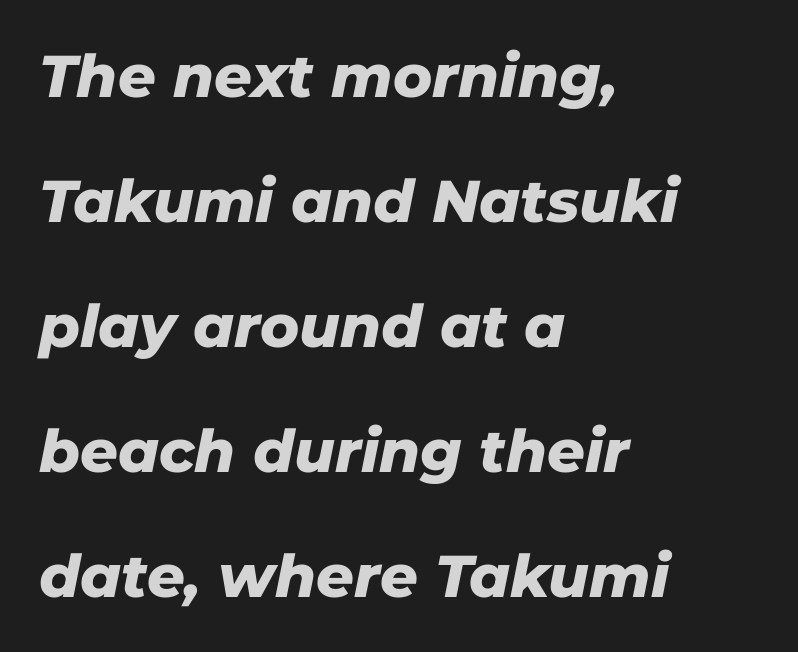
Q: Is the text bold? A: Yes.
Q: Is the text italic (slanted)? A: Yes, it leans right by about 11 degrees.
Q: Is the text underlined? A: No.
Q: How is the paragraph aligned? A: Left-aligned.
Q: Is the spacing between letters normal or unusually wide? A: Normal.
Q: Is the spacing between lines tight, normal or loose? A: Loose.
Q: Width (condensed, normal, or wide)? A: Normal.
Q: Stroke contrast? A: Low.
Q: x-height? A: Medium.
Q: Monospaced? A: No.
